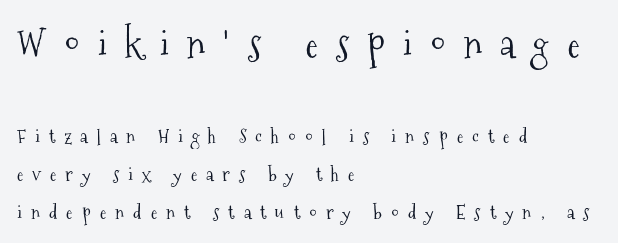
{"serif": "yes", "italic": "no", "bold": "no", "weight": "light", "width": "condensed", "stroke_contrast": "medium", "x_height": "medium", "monospaced": "no", "underline": "no", "align": "left", "line_spacing": "loose", "line_spacing_ratio": 1.99, "letter_spacing": "wide", "letter_spacing_em": 0.48, "larger_block": "first", "size_ratio": 2.0, "glyph_px": 38}
